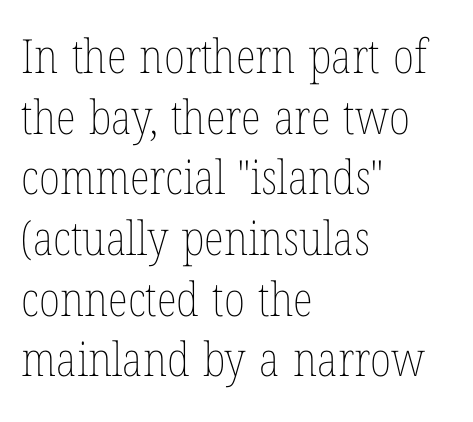
Q: Is the text bold? A: No.
Q: Is the text italic (slanted)? A: No, it is upright.
Q: Is the text underlined? A: No.
Q: How is the paragraph aligned? A: Left-aligned.
Q: Is the spacing between letters normal or unusually wide? A: Normal.
Q: Is the spacing between lines tight, normal or loose? A: Normal.
Q: Width (condensed, normal, or wide)? A: Condensed.
Q: Stroke contrast? A: Low.
Q: x-height? A: Medium.
Q: Monospaced? A: No.
